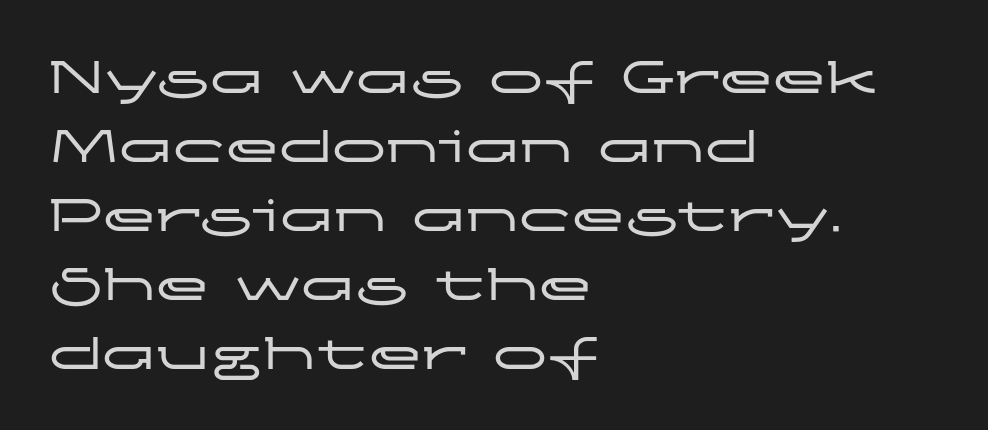
Q: Is the text italic (slanted)? A: No, it is upright.
Q: Is the typeface a serif or a sans-serif typeface? A: Sans-serif.
Q: Is the text underlined? A: No.
Q: How is the paragraph aligned? A: Left-aligned.
Q: Is the spacing between letters normal or unusually wide? A: Normal.
Q: Is the spacing between lines tight, normal or loose? A: Normal.
Q: Width (condensed, normal, or wide)? A: Wide.
Q: Stroke contrast? A: Low.
Q: x-height? A: Medium.
Q: Monospaced? A: No.
